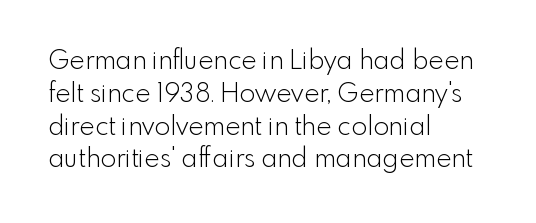
Q: Is the text bold? A: No.
Q: Is the text italic (slanted)? A: No, it is upright.
Q: Is the text underlined? A: No.
Q: How is the paragraph aligned? A: Left-aligned.
Q: Is the spacing between letters normal or unusually wide? A: Normal.
Q: Is the spacing between lines tight, normal or loose? A: Normal.
